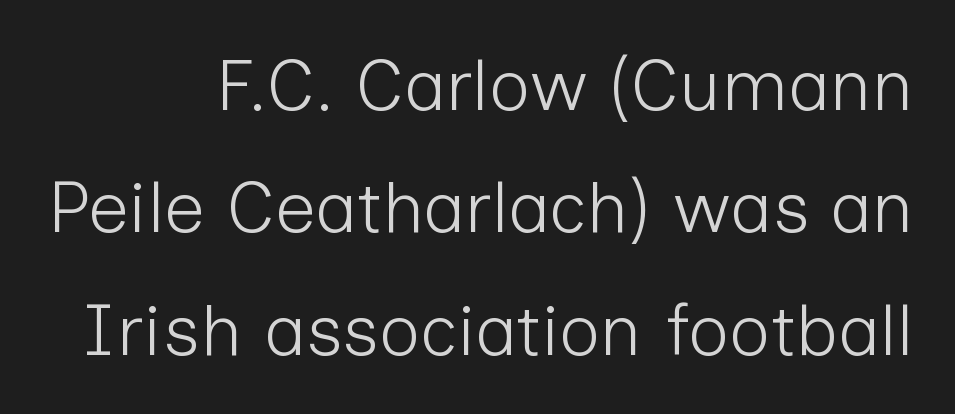
Q: Is the text bold? A: No.
Q: Is the text italic (slanted)? A: No, it is upright.
Q: Is the typeface a serif or a sans-serif typeface? A: Sans-serif.
Q: Is the text underlined? A: No.
Q: How is the paragraph aligned? A: Right-aligned.
Q: Is the spacing between letters normal or unusually wide? A: Normal.
Q: Is the spacing between lines tight, normal or loose? A: Normal.
Q: Width (condensed, normal, or wide)? A: Normal.
Q: Stroke contrast? A: Low.
Q: x-height? A: Medium.
Q: Monospaced? A: No.
